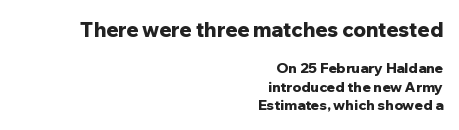
Bare-footed words on every line. Caption: multi-line text, flush right, ragged left. The first block has been scaled up relative to the second. What weight is shown? A full bold with thick strokes. The face used here is rendered with its standard letterfit.
